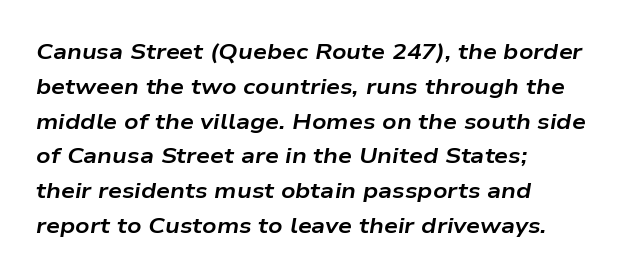
The letters sit at their default tracking, neither squeezed nor spread. The rendering uses a bold face; every stroke is thick and dark. Vertically, the passage feels balanced, rows spaced as you'd expect. Honestly, there is no underline to notice here at all. The font's italic variant was chosen for this text. The text block is weighted toward the left margin, trailing off unevenly rightward.
